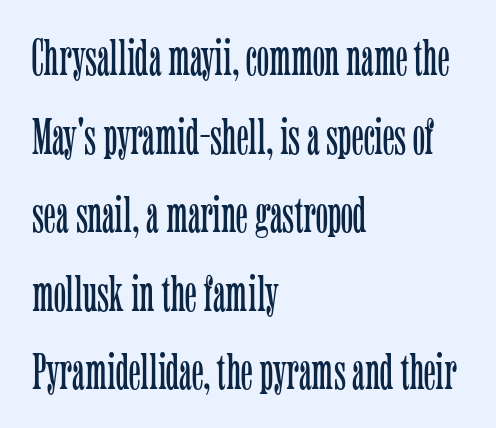
Q: Is the text bold? A: No.
Q: Is the text italic (slanted)? A: No, it is upright.
Q: Is the typeface a serif or a sans-serif typeface? A: Serif.
Q: Is the text underlined? A: No.
Q: How is the paragraph aligned? A: Left-aligned.
Q: Is the spacing between letters normal or unusually wide? A: Normal.
Q: Is the spacing between lines tight, normal or loose? A: Normal.
Q: Width (condensed, normal, or wide)? A: Condensed.
Q: Stroke contrast? A: Low.
Q: x-height? A: Medium.
Q: Monospaced? A: No.
